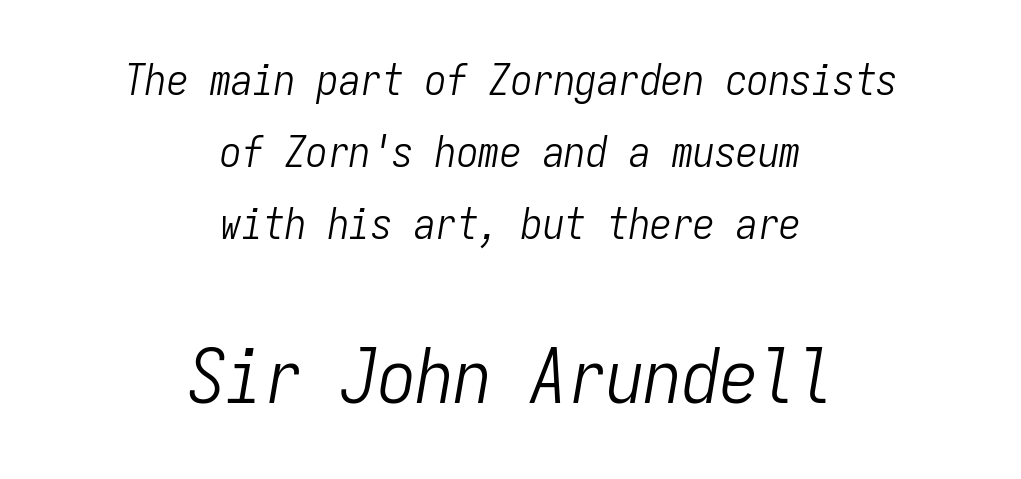
The image shows 76 px light, condensed type, italic (leaning right), monospaced; set centered, normal line spacing (1.67x), normal letter spacing, not underlined; the second (bottom) block is 1.77x larger; low stroke contrast and a medium x-height.
